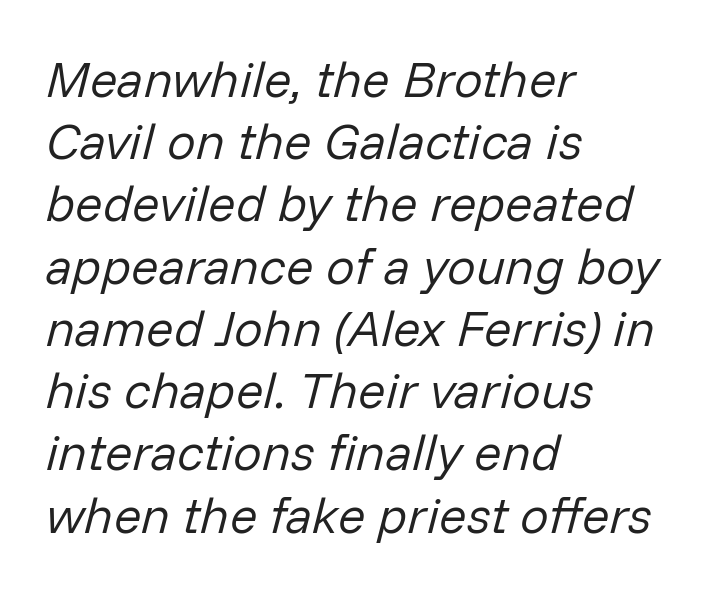
Q: Is the text bold? A: No.
Q: Is the text italic (slanted)? A: Yes, it leans right by about 14 degrees.
Q: Is the text underlined? A: No.
Q: How is the paragraph aligned? A: Left-aligned.
Q: Is the spacing between letters normal or unusually wide? A: Normal.
Q: Width (condensed, normal, or wide)? A: Normal.
Q: Stroke contrast? A: Low.
Q: x-height? A: Medium.
Q: Monospaced? A: No.
